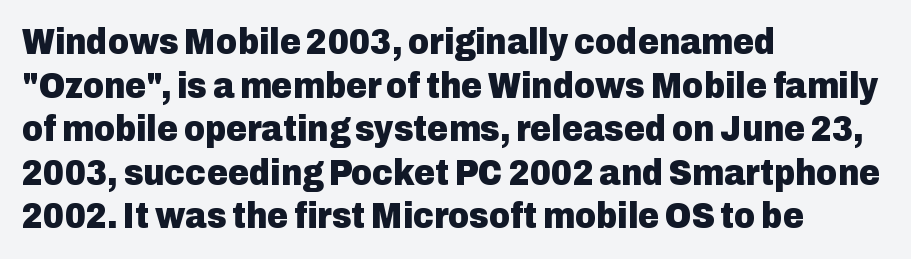
Q: Is the text bold? A: Yes.
Q: Is the text italic (slanted)? A: No, it is upright.
Q: Is the typeface a serif or a sans-serif typeface? A: Sans-serif.
Q: Is the text underlined? A: No.
Q: How is the paragraph aligned? A: Left-aligned.
Q: Is the spacing between letters normal or unusually wide? A: Normal.
Q: Width (condensed, normal, or wide)? A: Normal.
Q: Stroke contrast? A: Low.
Q: x-height? A: Medium.
Q: Monospaced? A: No.
